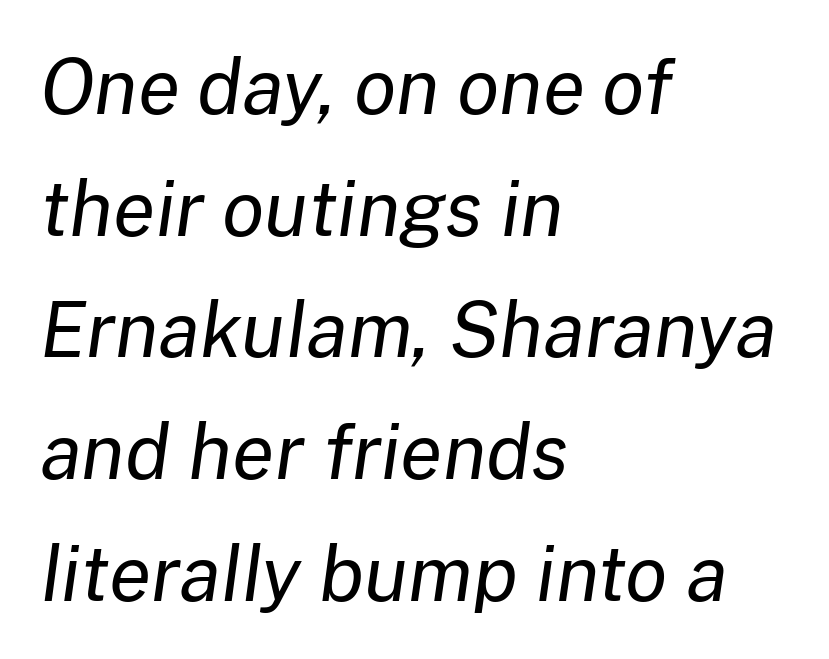
The image shows 77 px regular-weight type, italic (leaning right); set left-aligned, normal line spacing (1.58x), normal letter spacing, not underlined; low stroke contrast and a medium x-height.
